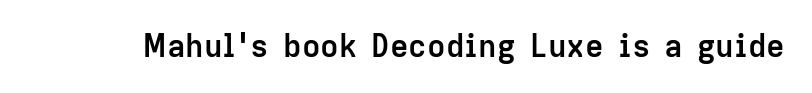
The lettering stays uniformly vertical, giving the passage a roman look. A typesetter would call this proportional, since set widths differ per character. The glyphs have the mass of a bold cut. Nope, no serifs anywhere on these letters. Here the glyphs are tracked normally, forming tight word shapes.
